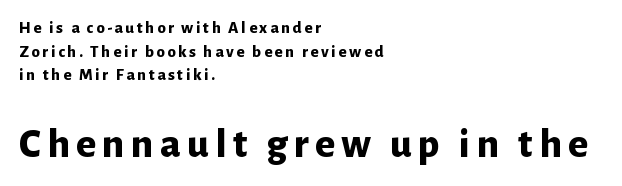
Q: Is the text bold? A: Yes.
Q: Is the text italic (slanted)? A: No, it is upright.
Q: Is the typeface a serif or a sans-serif typeface? A: Sans-serif.
Q: Is the text underlined? A: No.
Q: How is the paragraph aligned? A: Left-aligned.
Q: Is the spacing between lines tight, normal or loose? A: Normal.
Q: Which block of text is set in a larger size, the first (top) or the second (bottom)? A: The second (bottom) one.
Q: Width (condensed, normal, or wide)? A: Normal.
Q: Stroke contrast? A: Low.
Q: x-height? A: Medium.
Q: Monospaced? A: No.
